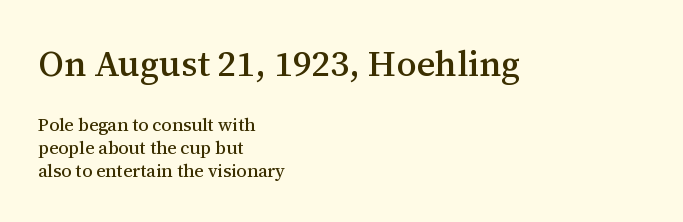
The image shows 36 px serif type, upright; set left-aligned, normal line spacing (1.26x), normal letter spacing, not underlined; the first (top) block is 2.0x larger; medium stroke contrast and a medium x-height.
